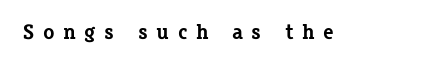
The image shows 21 px bold type, upright; set unusually wide letter spacing (+0.41 em), not underlined.
